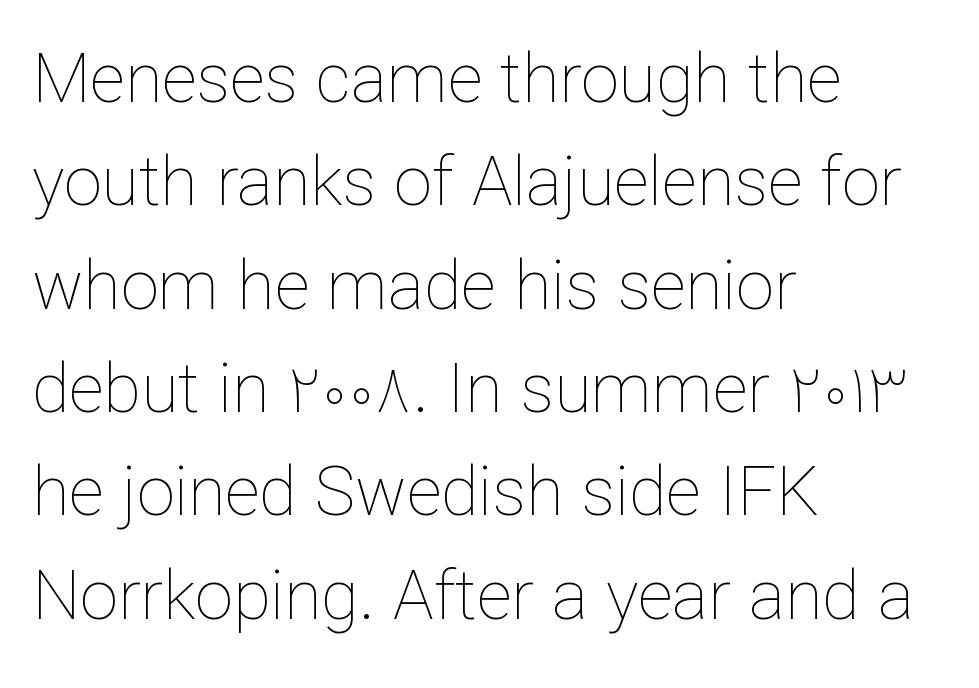
The image shows 68 px thin type, upright; set left-aligned, normal line spacing (1.52x), normal letter spacing, not underlined; low stroke contrast and a medium x-height.
